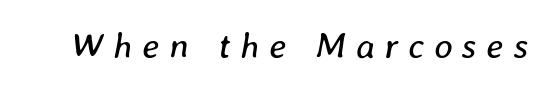
Honestly, the letter spacing is so wide it's the main thing you notice. These lines are rendered in a variable-pitch font. A bare baseline throughout the passage. Weight: in the light-to-regular range.
